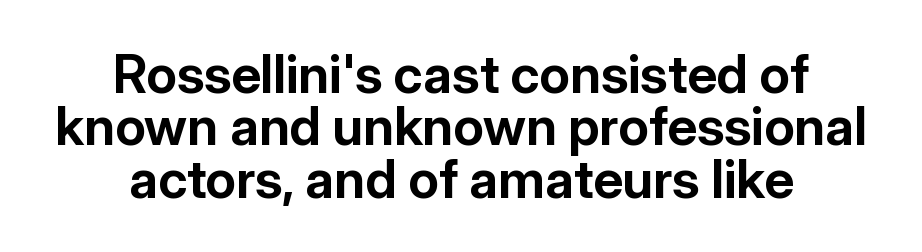
The image shows 53 px bold sans-serif type, upright; set centered, tight line spacing (0.99x), normal letter spacing, not underlined; low stroke contrast and a medium x-height.
